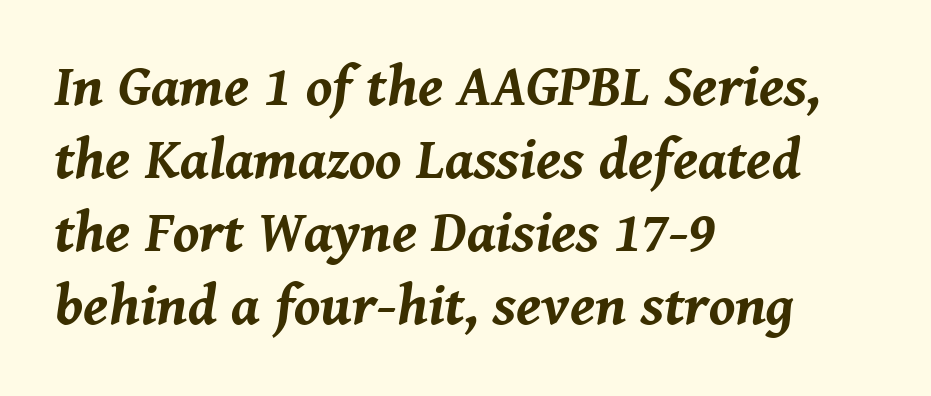
{"italic": "yes", "lean": "right", "slant_degrees": 8, "bold": "yes", "weight": "bold", "width": "normal", "stroke_contrast": "medium", "x_height": "medium", "monospaced": "no", "underline": "no", "align": "left", "line_spacing": "normal", "line_spacing_ratio": 1.26, "letter_spacing": "normal", "letter_spacing_em": 0.0, "glyph_px": 58}
